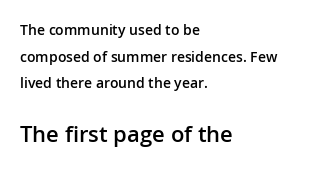
{"italic": "no", "bold": "semi", "underline": "no", "align": "left", "line_spacing": "loose", "line_spacing_ratio": 1.91, "letter_spacing": "normal", "letter_spacing_em": 0.0, "larger_block": "second", "size_ratio": 1.57, "glyph_px": 22}
